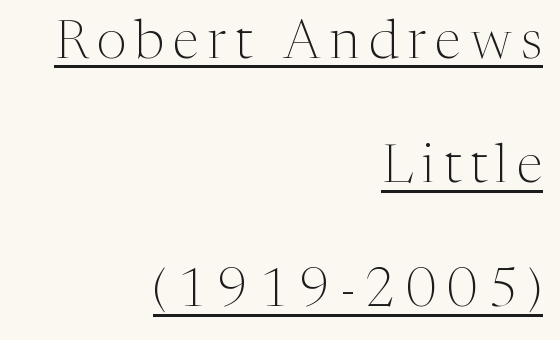
The image shows 54 px light serif type, upright; set right-aligned, loose line spacing (2.3x), underlined; medium stroke contrast and a medium x-height.
